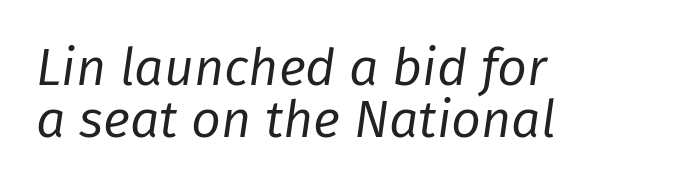
The image shows 52 px regular-weight type, italic (leaning right); set left-aligned, tight line spacing (1.0x), normal letter spacing, not underlined; low stroke contrast and a medium x-height.
